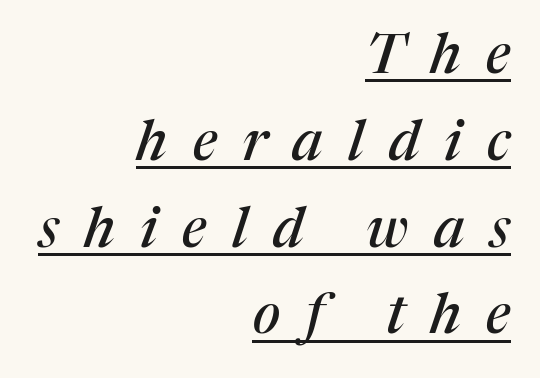
Q: Is the text italic (slanted)? A: Yes, it leans right by about 17 degrees.
Q: Is the typeface a serif or a sans-serif typeface? A: Serif.
Q: Is the text underlined? A: Yes.
Q: How is the paragraph aligned? A: Right-aligned.
Q: Is the spacing between letters normal or unusually wide? A: Unusually wide.
Q: Is the spacing between lines tight, normal or loose? A: Normal.
Q: Width (condensed, normal, or wide)? A: Normal.
Q: Stroke contrast? A: Medium.
Q: x-height? A: Medium.
Q: Monospaced? A: No.
